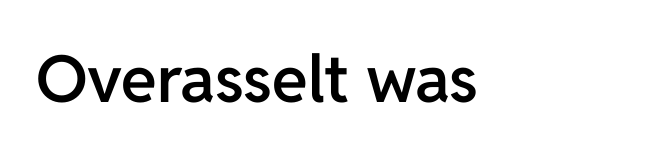
Heft: intermediate — a semibold. Upright lettering throughout. The passage shown is typed in a proportional face where columns would drift. The horizontal fit of the characters is conventional and even. Honestly, there is no underline to notice here at all. Unlike a traditional serif, this face leaves its strokes unadorned.
